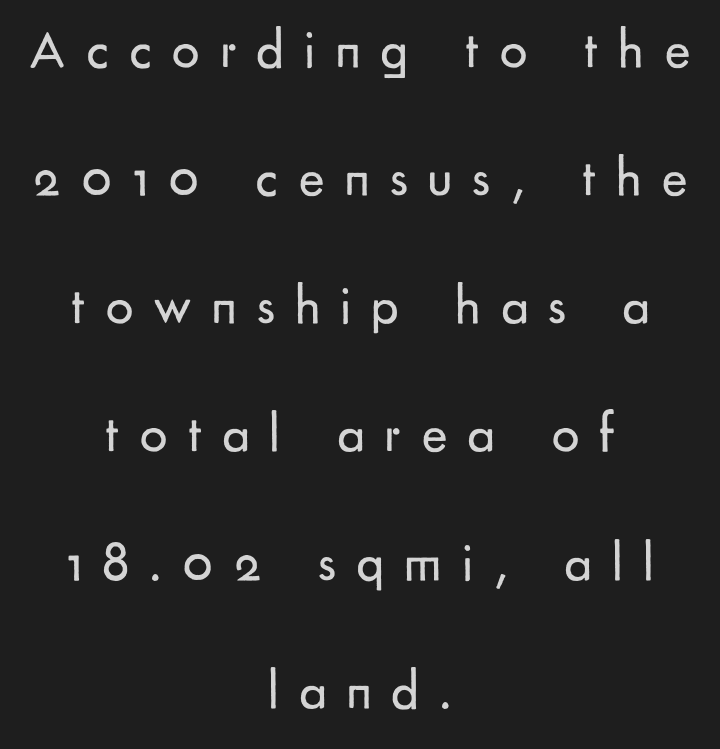
The image shows 55 px regular-weight sans-serif type, upright; set centered, loose line spacing (2.33x), unusually wide letter spacing (+0.36 em), not underlined; low stroke contrast and a small x-height.
